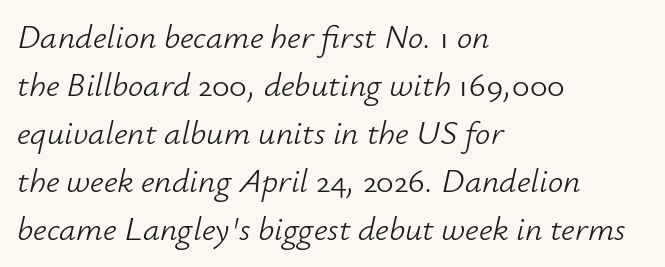
{"italic": "yes", "lean": "right", "slant_degrees": 12, "bold": "no", "weight": "light", "width": "normal", "stroke_contrast": "low", "x_height": "small", "monospaced": "no", "underline": "no", "align": "left", "line_spacing": "normal", "line_spacing_ratio": 1.41, "letter_spacing": "normal", "letter_spacing_em": 0.0, "glyph_px": 34}
